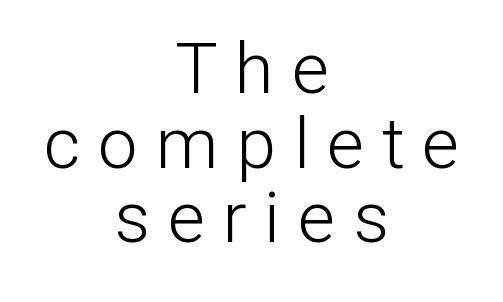
Q: Is the text bold? A: No.
Q: Is the text italic (slanted)? A: No, it is upright.
Q: Is the typeface a serif or a sans-serif typeface? A: Sans-serif.
Q: Is the text underlined? A: No.
Q: How is the paragraph aligned? A: Centered.
Q: Is the spacing between letters normal or unusually wide? A: Unusually wide.
Q: Is the spacing between lines tight, normal or loose? A: Tight.
Q: Width (condensed, normal, or wide)? A: Normal.
Q: Stroke contrast? A: Low.
Q: x-height? A: Medium.
Q: Monospaced? A: No.
